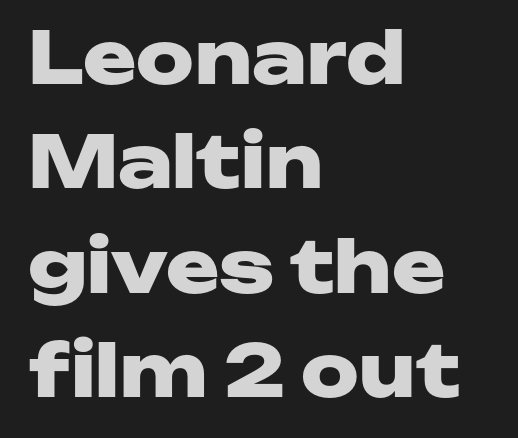
The gap between lines stays unmarked. Nope, not italic — everything's standing straight. Each line starts at the same left margin while the right side varies. Observe the ordinary spacing: letters are neighbours, not strangers. One glance says typical: line gaps are just what's usual.
